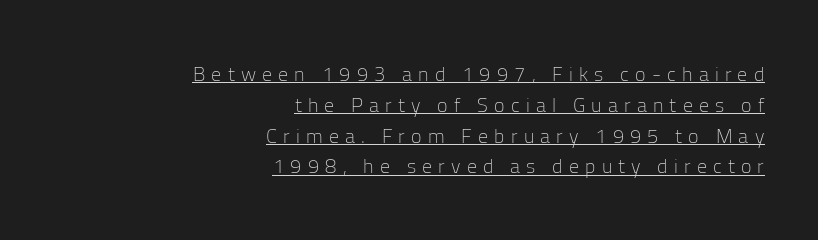
Q: Is the text bold? A: No.
Q: Is the text italic (slanted)? A: No, it is upright.
Q: Is the text underlined? A: Yes.
Q: How is the paragraph aligned? A: Right-aligned.
Q: Is the spacing between letters normal or unusually wide? A: Unusually wide.
Q: Is the spacing between lines tight, normal or loose? A: Normal.
